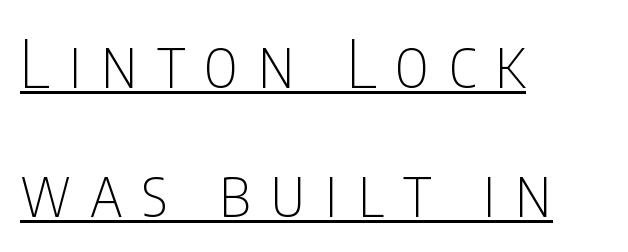
The image shows 66 px thin, condensed sans-serif type, upright; set left-aligned, loose line spacing (1.95x), unusually wide letter spacing (+0.29 em), underlined; low stroke contrast and a large x-height.
